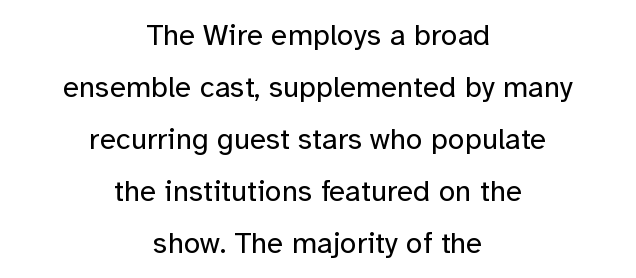
Q: Is the text bold? A: No.
Q: Is the text italic (slanted)? A: No, it is upright.
Q: Is the typeface a serif or a sans-serif typeface? A: Sans-serif.
Q: Is the text underlined? A: No.
Q: How is the paragraph aligned? A: Centered.
Q: Is the spacing between letters normal or unusually wide? A: Normal.
Q: Width (condensed, normal, or wide)? A: Normal.
Q: Stroke contrast? A: Low.
Q: x-height? A: Medium.
Q: Monospaced? A: No.
